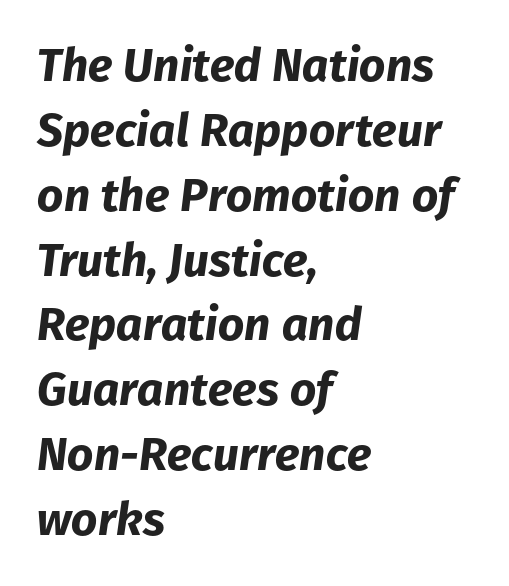
Q: Is the text bold? A: Yes.
Q: Is the text italic (slanted)? A: Yes, it leans right by about 8 degrees.
Q: Is the text underlined? A: No.
Q: How is the paragraph aligned? A: Left-aligned.
Q: Is the spacing between letters normal or unusually wide? A: Normal.
Q: Is the spacing between lines tight, normal or loose? A: Normal.
Q: Width (condensed, normal, or wide)? A: Normal.
Q: Stroke contrast? A: Low.
Q: x-height? A: Medium.
Q: Monospaced? A: No.
